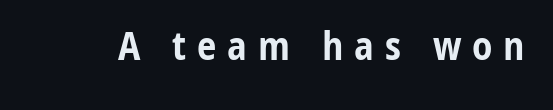
Spacing verdict: proportional, widths tailored to each character. Unlike italic type, these characters show no tilt at all. Stroke thickness is high; the sample reads as a true bold. Between one letter and the next there's a generous, obvious gap. A sans-serif font was chosen for this passage. The foot of each line stays bare and open.
